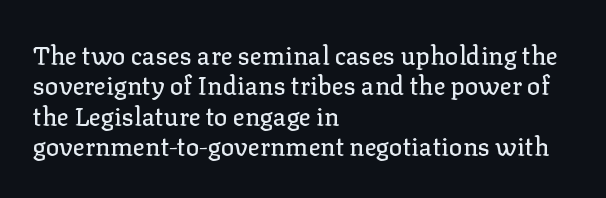
{"italic": "no", "underline": "no", "align": "left", "line_spacing_ratio": 1.22, "letter_spacing": "normal", "letter_spacing_em": 0.0, "glyph_px": 25}
